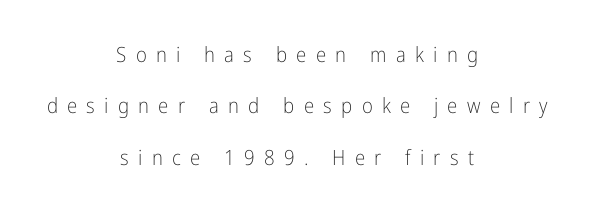
Leading: increased. These glyphs show unthickened strokes, regular width or finer. Spacing between characters has been opened up far beyond the box default. Italic: no, the glyphs are upright roman. A centered setting, common on invitations and titles, is used for this passage.
